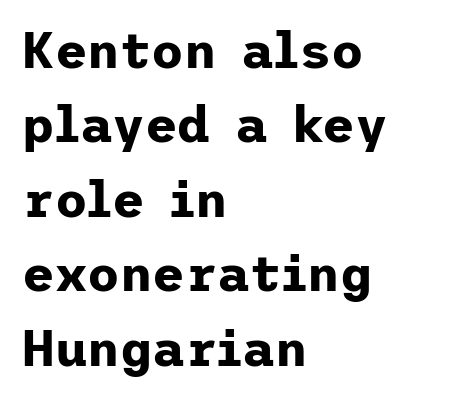
The letters stand upright; this is a roman face. Regarding serifs, this sample does without them. Letters rest on an invisible, unmarked baseline. Tracking value appears to be zero — textbook default spacing. Compared with a centered layout, this one pins lines to the left instead. The letters are bold, with thick, heavy strokes.
